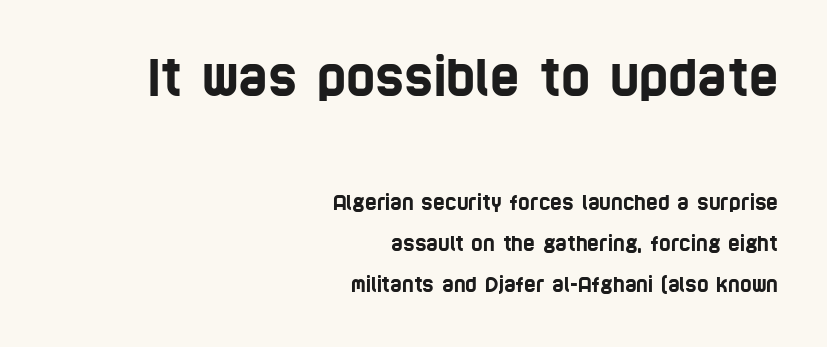
Large over small — that's the arrangement of the two blocks here. This sample has the flowing, uneven cadence of proportional lettering. The lines in this sample share a right terminus and differ only in where they begin. Students, observe: this is what heavily led, spacious text looks like. Caption: standard tracking, unaltered. This rendering employs a face without finishing strokes, i.e., a sans-serif.
